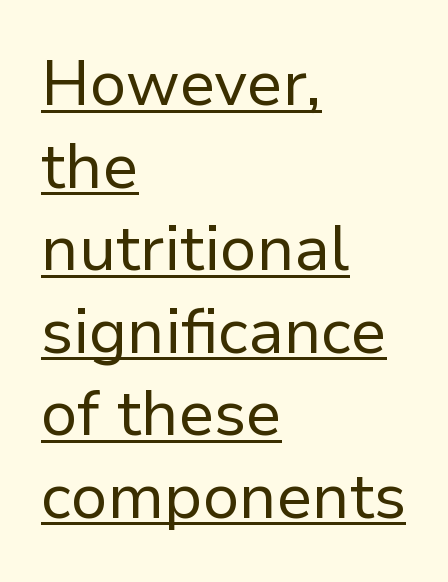
Q: Is the text bold? A: No.
Q: Is the text italic (slanted)? A: No, it is upright.
Q: Is the typeface a serif or a sans-serif typeface? A: Sans-serif.
Q: Is the text underlined? A: Yes.
Q: How is the paragraph aligned? A: Left-aligned.
Q: Is the spacing between letters normal or unusually wide? A: Normal.
Q: Is the spacing between lines tight, normal or loose? A: Normal.
Q: Width (condensed, normal, or wide)? A: Normal.
Q: Stroke contrast? A: Low.
Q: x-height? A: Medium.
Q: Monospaced? A: No.
